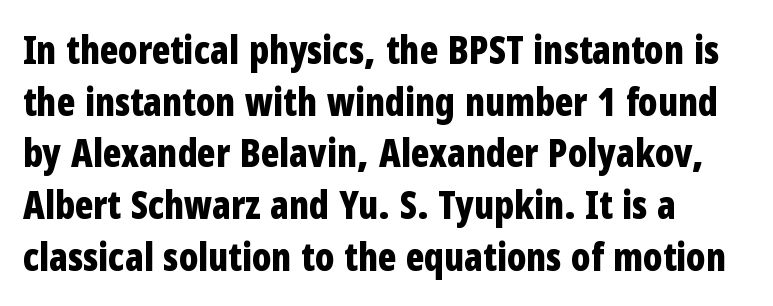
The image shows 38 px bold, condensed sans-serif type, upright; set left-aligned, normal line spacing (1.36x), normal letter spacing, not underlined; low stroke contrast and a medium x-height.
